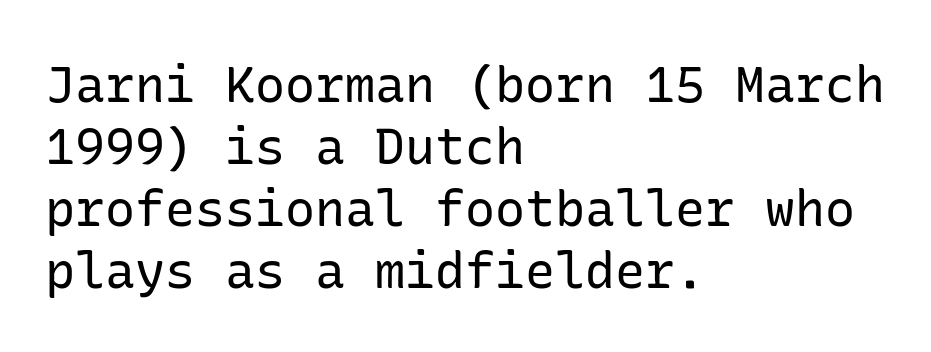
The image shows 50 px regular-weight sans-serif type, upright; set left-aligned, line spacing 1.24x, normal letter spacing, not underlined; low stroke contrast and a medium x-height.
